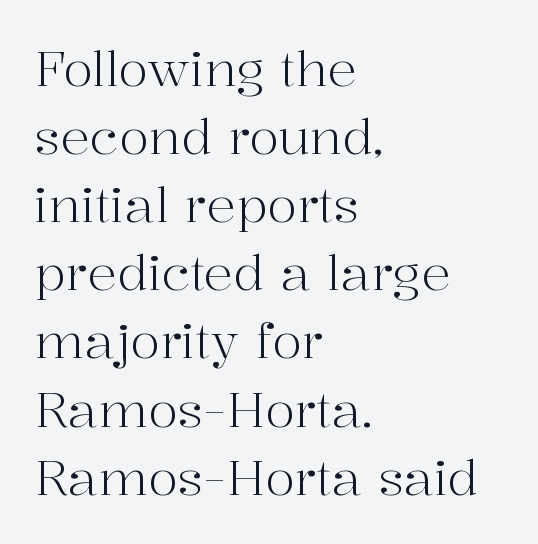
Q: Is the text bold? A: No.
Q: Is the text italic (slanted)? A: No, it is upright.
Q: Is the typeface a serif or a sans-serif typeface? A: Serif.
Q: Is the text underlined? A: No.
Q: How is the paragraph aligned? A: Left-aligned.
Q: Is the spacing between letters normal or unusually wide? A: Normal.
Q: Is the spacing between lines tight, normal or loose? A: Normal.
Q: Width (condensed, normal, or wide)? A: Normal.
Q: Stroke contrast? A: High.
Q: x-height? A: Medium.
Q: Monospaced? A: No.
